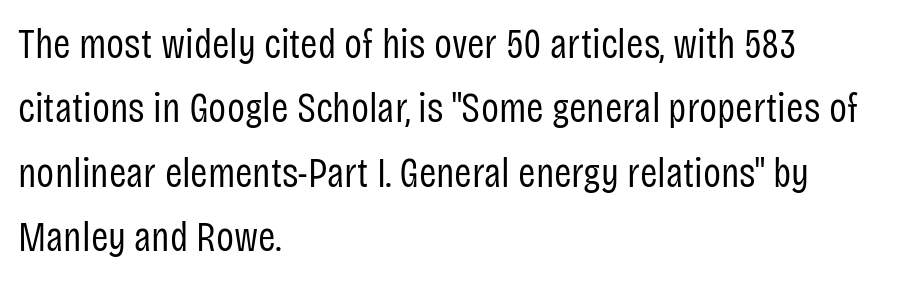
{"serif": "no", "italic": "no", "bold": "no", "weight": "regular", "width": "condensed", "stroke_contrast": "low", "x_height": "large", "monospaced": "no", "underline": "no", "align": "left", "line_spacing": "normal", "line_spacing_ratio": 1.53, "letter_spacing": "normal", "letter_spacing_em": 0.0, "glyph_px": 42}
